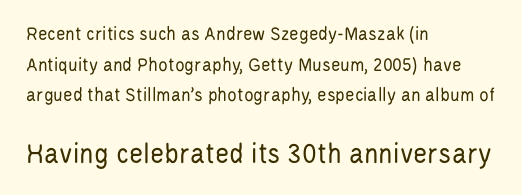
{"serif": "no", "italic": "no", "bold": "no", "weight": "regular", "width": "condensed", "stroke_contrast": "low", "x_height": "large", "monospaced": "no", "underline": "no", "align": "left", "line_spacing": "normal", "line_spacing_ratio": 1.53, "letter_spacing": "normal", "letter_spacing_em": 0.0, "larger_block": "second", "size_ratio": 1.5, "glyph_px": 30}
